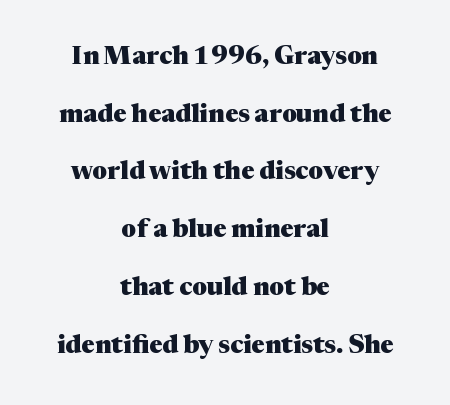
In CSS terms this would be text-align: center. Posture: straight, roman, zero tilt. Decoration check: the copy has no underline. No extra tracking has been applied to these lines. The characters look thick and weighty, a clear bold. How would I describe the line gaps? Wide and relaxed.
